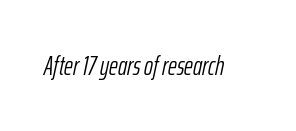
{"italic": "yes", "lean": "right", "slant_degrees": 12, "bold": "no", "underline": "no", "letter_spacing": "normal", "letter_spacing_em": 0.0, "glyph_px": 27}
